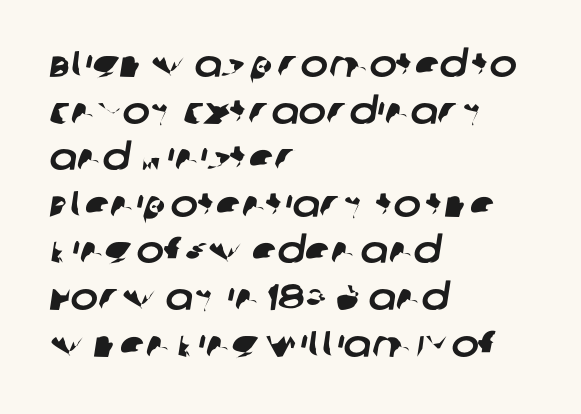
{"serif": "no", "width": "normal", "stroke_contrast": "low", "x_height": "large", "monospaced": "no", "underline": "no", "align": "left", "line_spacing": "normal", "line_spacing_ratio": 1.26, "letter_spacing": "normal", "letter_spacing_em": 0.0, "glyph_px": 37}
